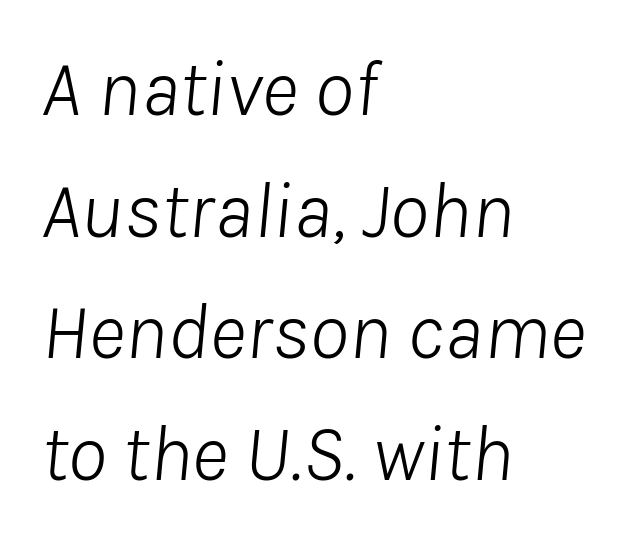
Q: Is the text bold? A: No.
Q: Is the text italic (slanted)? A: Yes, it leans right by about 8 degrees.
Q: Is the text underlined? A: No.
Q: How is the paragraph aligned? A: Left-aligned.
Q: Is the spacing between letters normal or unusually wide? A: Normal.
Q: Is the spacing between lines tight, normal or loose? A: Normal.
Q: Width (condensed, normal, or wide)? A: Normal.
Q: Stroke contrast? A: Low.
Q: x-height? A: Medium.
Q: Monospaced? A: No.
